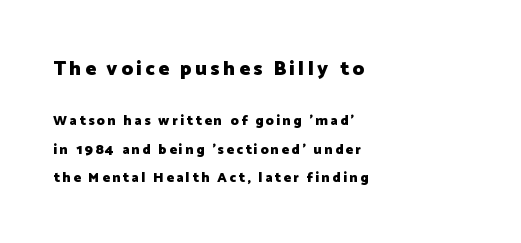
{"italic": "no", "bold": "yes", "underline": "no", "align": "left", "line_spacing": "loose", "line_spacing_ratio": 2.02, "larger_block": "first", "size_ratio": 1.43, "glyph_px": 20}
